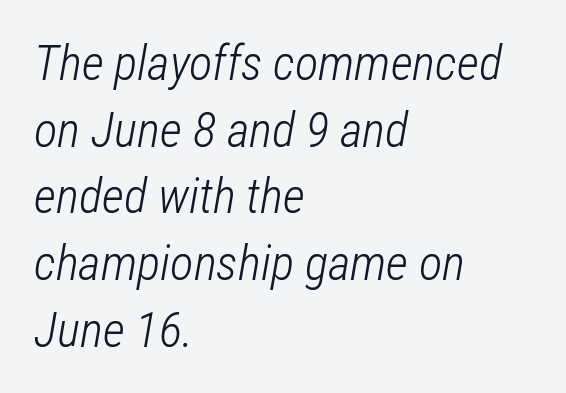
Vertical stems look standard width or narrower in stroke. The letters are slanted; this is an italic face. Words float on clear page, feet unadorned. Standard letterfit; no display-style spreading of the glyphs. These lines sit exactly where default settings would place them. Where is the straight margin? On the left.
